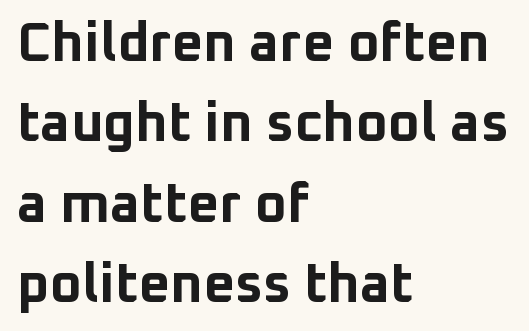
The image shows 55 px bold sans-serif type, upright; set left-aligned, normal line spacing (1.46x), normal letter spacing, not underlined; low stroke contrast and a medium x-height.
